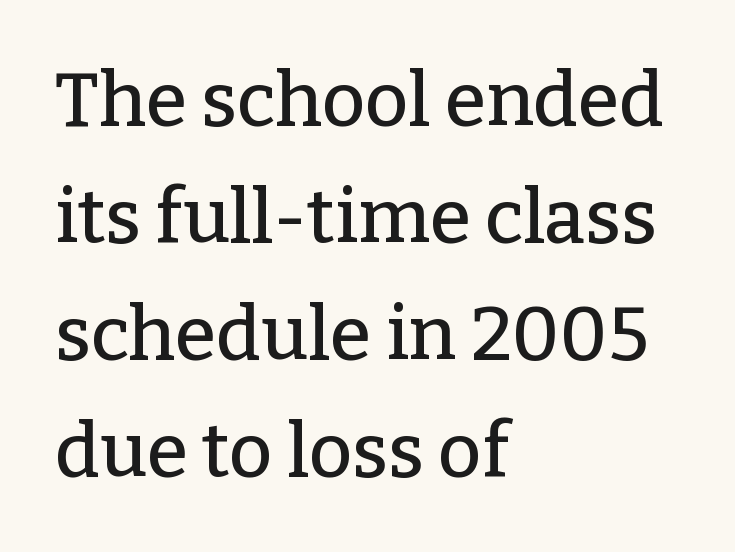
The image shows 75 px serif type, upright; set left-aligned, normal line spacing (1.56x), normal letter spacing, not underlined; low stroke contrast and a medium x-height.
